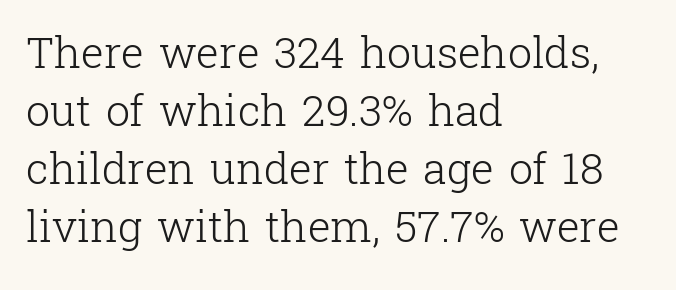
The image shows 43 px light serif type, upright; set left-aligned, normal line spacing (1.35x), normal letter spacing, not underlined; low stroke contrast and a medium x-height.
